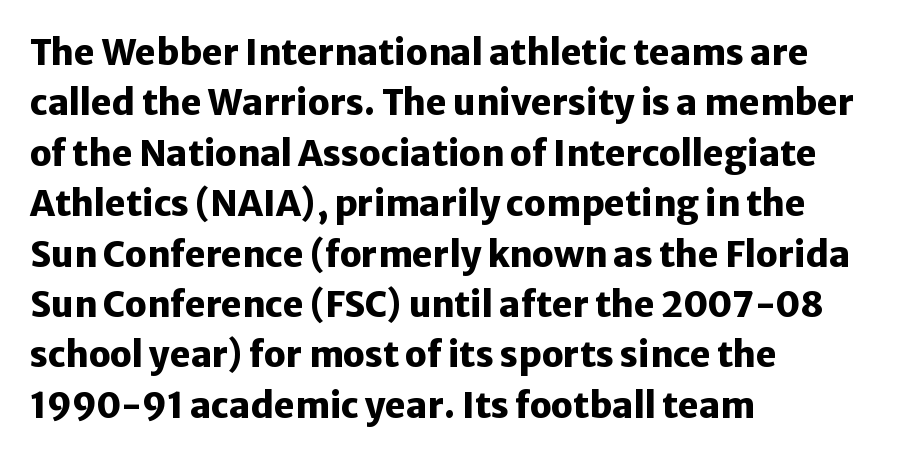
Q: Is the text bold? A: Yes.
Q: Is the text italic (slanted)? A: No, it is upright.
Q: Is the typeface a serif or a sans-serif typeface? A: Sans-serif.
Q: Is the text underlined? A: No.
Q: How is the paragraph aligned? A: Left-aligned.
Q: Is the spacing between letters normal or unusually wide? A: Normal.
Q: Is the spacing between lines tight, normal or loose? A: Normal.
Q: Width (condensed, normal, or wide)? A: Normal.
Q: Stroke contrast? A: Low.
Q: x-height? A: Medium.
Q: Monospaced? A: No.
